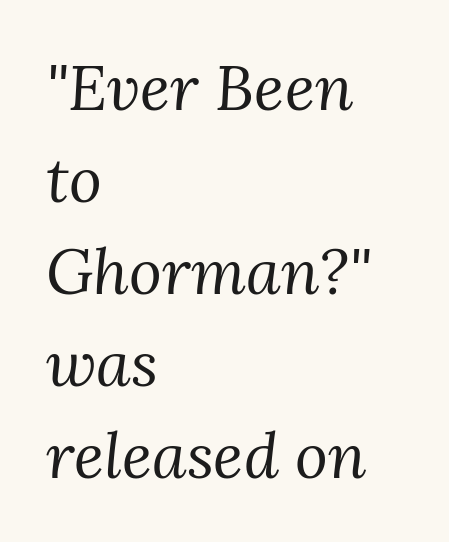
Q: Is the text bold? A: No.
Q: Is the text italic (slanted)? A: Yes, it leans right by about 3 degrees.
Q: Is the typeface a serif or a sans-serif typeface? A: Serif.
Q: Is the text underlined? A: No.
Q: How is the paragraph aligned? A: Left-aligned.
Q: Is the spacing between letters normal or unusually wide? A: Normal.
Q: Is the spacing between lines tight, normal or loose? A: Normal.
Q: Width (condensed, normal, or wide)? A: Normal.
Q: Stroke contrast? A: Medium.
Q: x-height? A: Medium.
Q: Monospaced? A: No.
